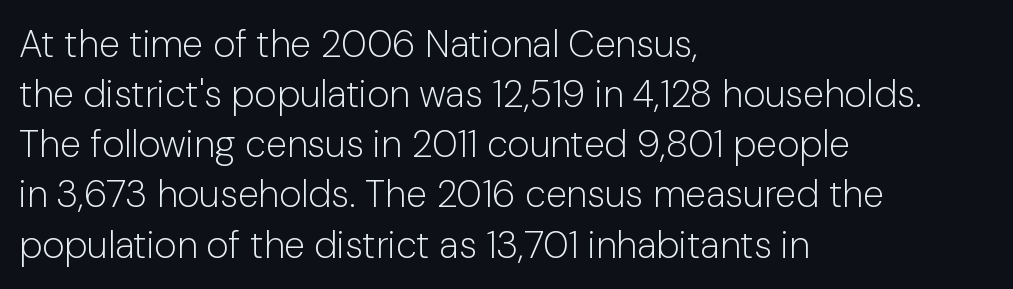
Q: Is the text bold? A: No.
Q: Is the text italic (slanted)? A: No, it is upright.
Q: Is the typeface a serif or a sans-serif typeface? A: Sans-serif.
Q: Is the text underlined? A: No.
Q: How is the paragraph aligned? A: Left-aligned.
Q: Is the spacing between letters normal or unusually wide? A: Normal.
Q: Is the spacing between lines tight, normal or loose? A: Normal.
Q: Width (condensed, normal, or wide)? A: Normal.
Q: Stroke contrast? A: Low.
Q: x-height? A: Medium.
Q: Monospaced? A: No.
